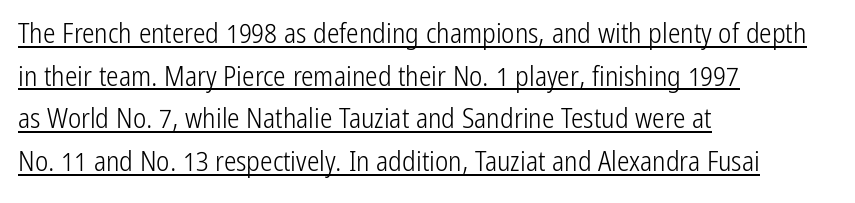
Q: Is the text bold? A: No.
Q: Is the text italic (slanted)? A: No, it is upright.
Q: Is the typeface a serif or a sans-serif typeface? A: Sans-serif.
Q: Is the text underlined? A: Yes.
Q: How is the paragraph aligned? A: Left-aligned.
Q: Is the spacing between letters normal or unusually wide? A: Normal.
Q: Is the spacing between lines tight, normal or loose? A: Normal.
Q: Width (condensed, normal, or wide)? A: Condensed.
Q: Stroke contrast? A: Low.
Q: x-height? A: Medium.
Q: Monospaced? A: No.
